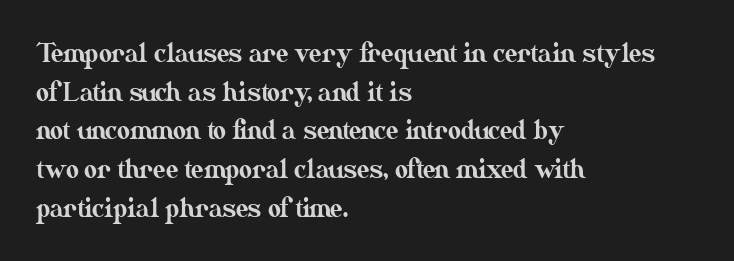
The image shows 25 px text type, upright; set left-aligned, normal line spacing (1.55x), normal letter spacing, not underlined.
